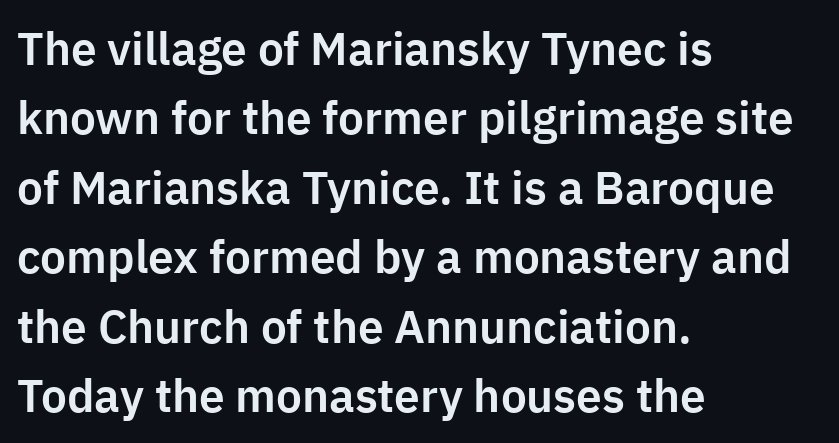
{"serif": "no", "italic": "no", "width": "normal", "stroke_contrast": "low", "x_height": "medium", "monospaced": "no", "underline": "no", "align": "left", "line_spacing": "normal", "line_spacing_ratio": 1.51, "letter_spacing": "normal", "letter_spacing_em": 0.0, "glyph_px": 46}
